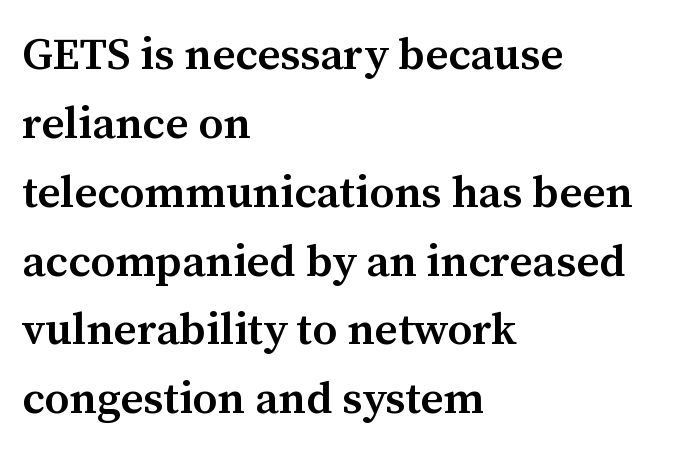
{"serif": "yes", "italic": "no", "bold": "semi", "weight": "semibold", "width": "normal", "stroke_contrast": "medium", "x_height": "medium", "monospaced": "no", "underline": "no", "align": "left", "line_spacing": "normal", "line_spacing_ratio": 1.53, "letter_spacing": "normal", "letter_spacing_em": 0.0, "glyph_px": 45}
